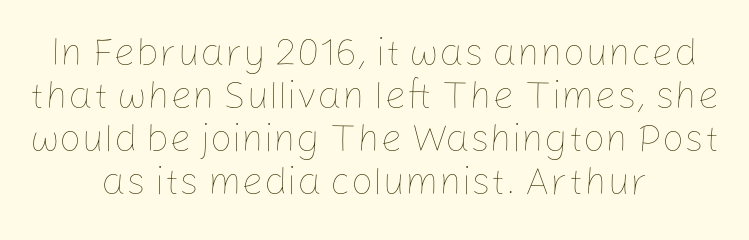
The letters stand upright; this is a roman face. The lines are packed closely together with very little leading. The horizontal fit of the characters is conventional and even. Character widths vary here, with narrow letters taking less room than wide ones. The weight would be labelled regular, book, light, or lighter still. Just letters on the line, the space beneath them empty.
